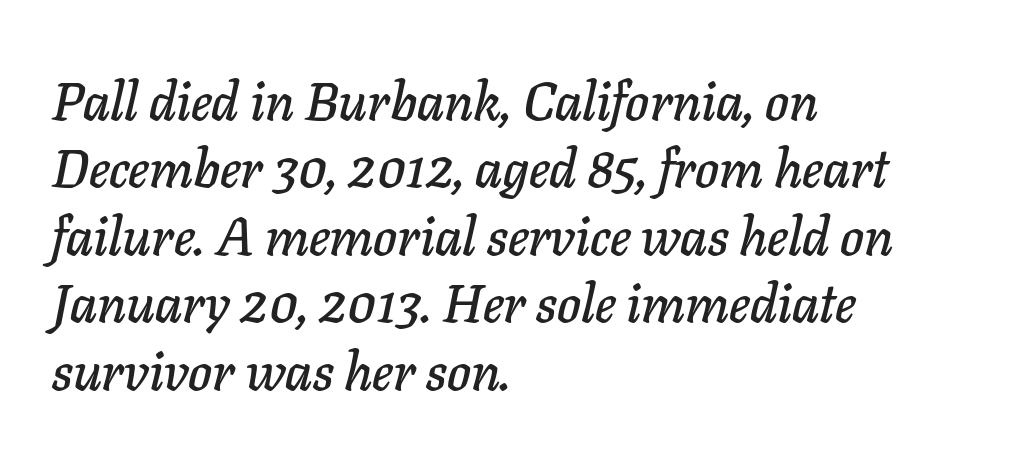
The image shows 54 px text type, italic (leaning right); set left-aligned, normal line spacing (1.25x), normal letter spacing, not underlined; low stroke contrast and a medium x-height.
